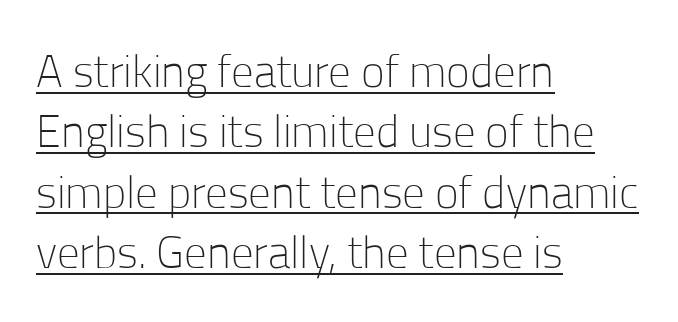
{"serif": "no", "italic": "no", "bold": "no", "weight": "light", "width": "normal", "stroke_contrast": "low", "x_height": "medium", "monospaced": "no", "underline": "yes", "align": "left", "line_spacing": "normal", "line_spacing_ratio": 1.34, "letter_spacing": "normal", "letter_spacing_em": 0.0, "glyph_px": 45}
